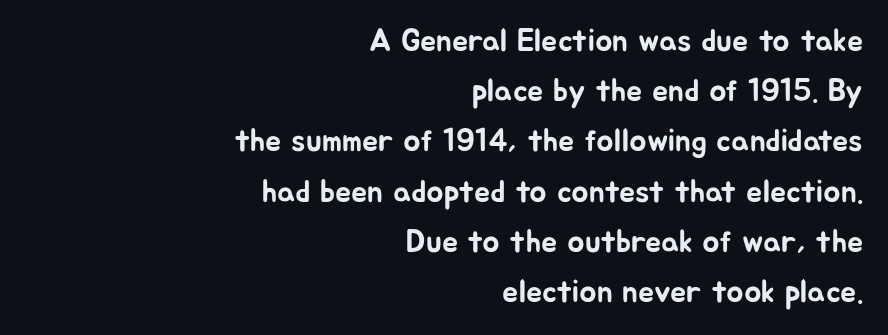
The leading is moderate, giving the passage an even texture. The gaps between neighbouring characters are ordinary and unremarkable. Italic? Not at all — the glyphs are vertical. The font family rendered here belongs to the sans-serif group. Short and long lines alike share a common ending point at right.
